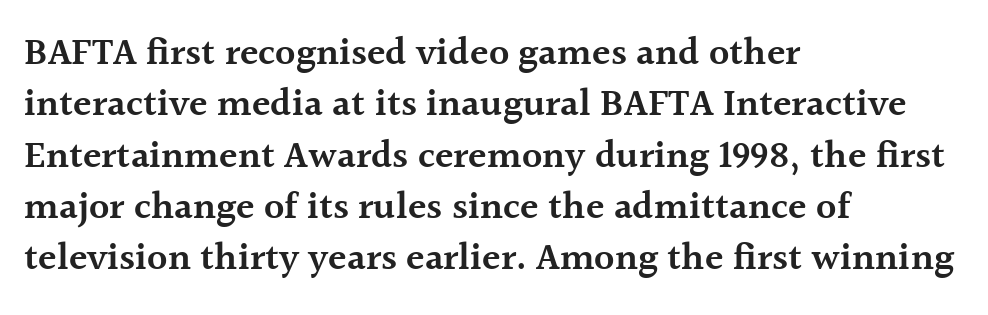
{"serif": "yes", "italic": "no", "bold": "semi", "weight": "semibold", "width": "normal", "x_height": "medium", "monospaced": "no", "underline": "no", "align": "left", "line_spacing": "normal", "line_spacing_ratio": 1.35, "letter_spacing": "normal", "letter_spacing_em": 0.0, "glyph_px": 38}
